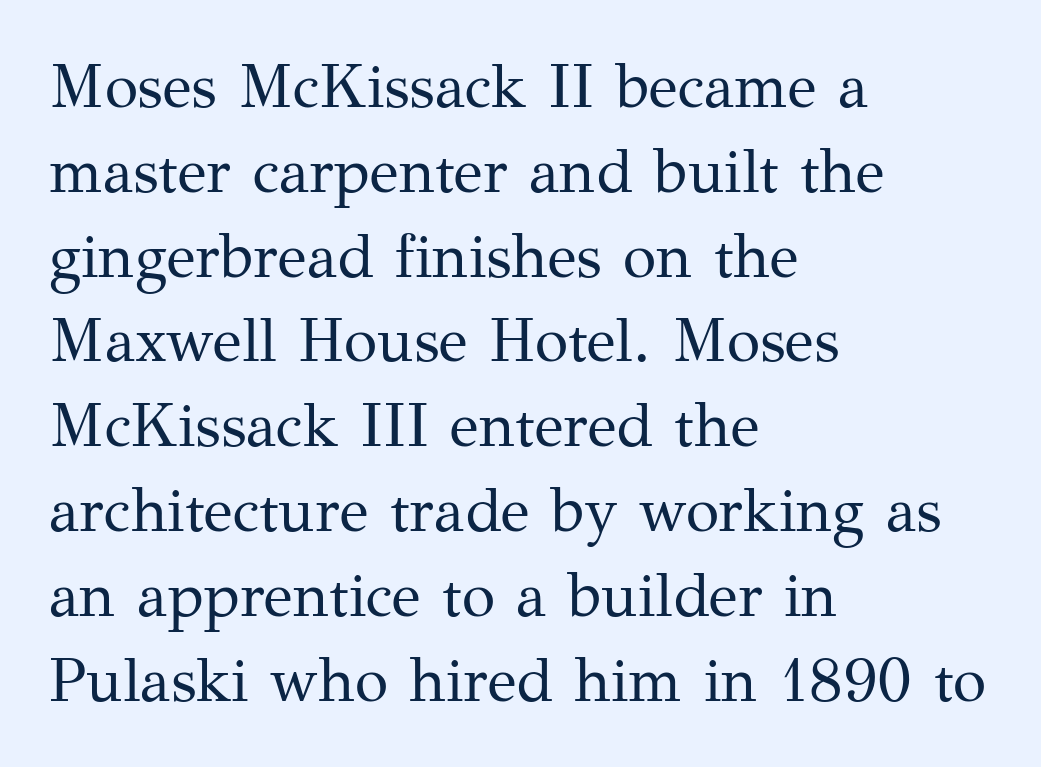
The setting favours the left margin, as ordinary paragraphs usually do. A typesetter would call this proportional, since set widths differ per character. Letterform terminals end in serifs throughout the passage. The vertical gap from one line to the next is medium. Is the letter spacing exaggerated? No — it looks like the ordinary default. Think standard paragraph weight, or any step lighter than that.
